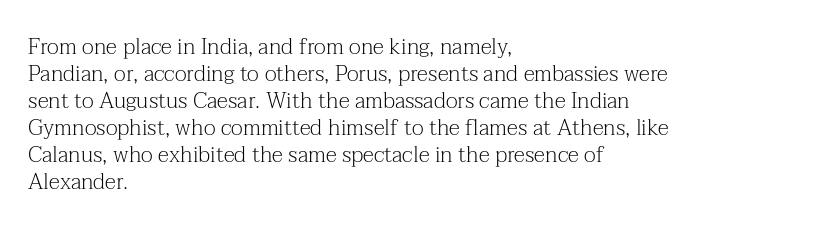
Q: Is the text bold? A: No.
Q: Is the text italic (slanted)? A: No, it is upright.
Q: Is the text underlined? A: No.
Q: How is the paragraph aligned? A: Left-aligned.
Q: Is the spacing between letters normal or unusually wide? A: Normal.
